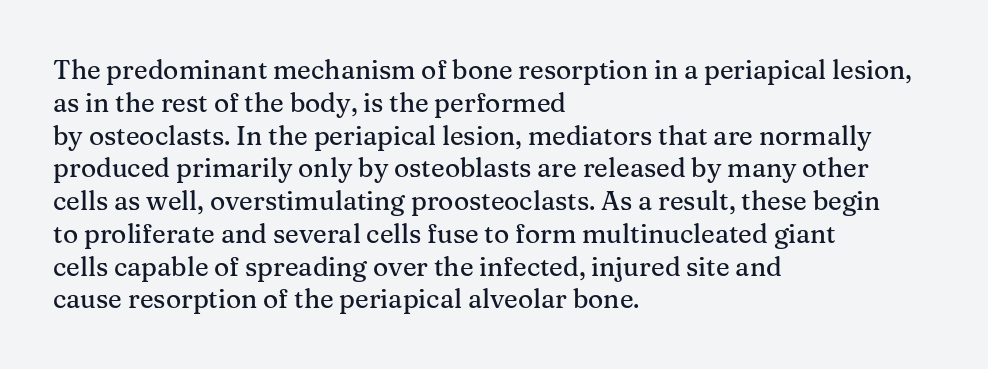
Q: Is the text italic (slanted)? A: No, it is upright.
Q: Is the text underlined? A: No.
Q: How is the paragraph aligned? A: Left-aligned.
Q: Is the spacing between letters normal or unusually wide? A: Normal.
Q: Is the spacing between lines tight, normal or loose? A: Normal.
